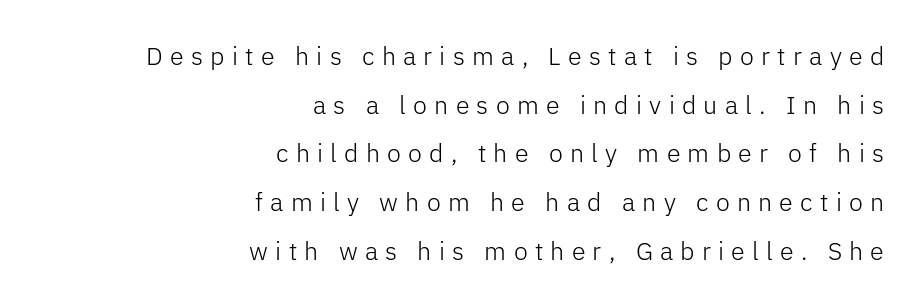
Q: Is the text bold? A: No.
Q: Is the text italic (slanted)? A: No, it is upright.
Q: Is the text underlined? A: No.
Q: How is the paragraph aligned? A: Right-aligned.
Q: Is the spacing between letters normal or unusually wide? A: Unusually wide.
Q: Is the spacing between lines tight, normal or loose? A: Loose.
